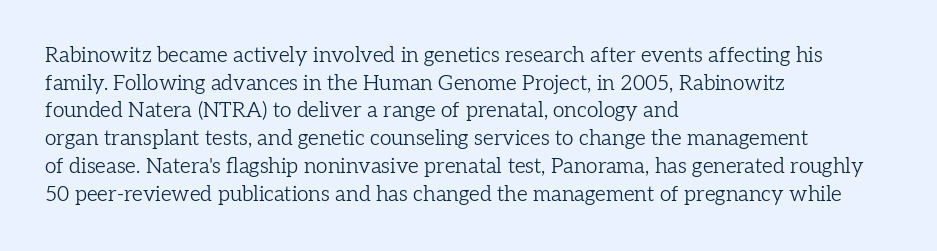
Q: Is the text bold? A: No.
Q: Is the text italic (slanted)? A: No, it is upright.
Q: Is the text underlined? A: No.
Q: How is the paragraph aligned? A: Left-aligned.
Q: Is the spacing between letters normal or unusually wide? A: Normal.
Q: Is the spacing between lines tight, normal or loose? A: Normal.
